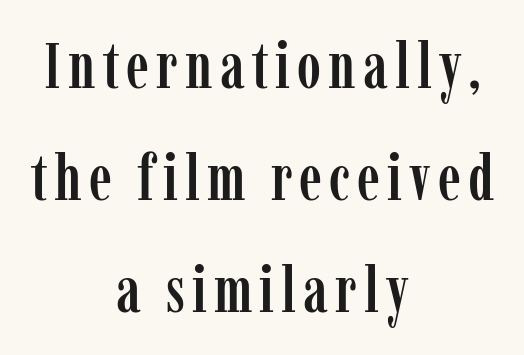
Q: Is the text italic (slanted)? A: No, it is upright.
Q: Is the typeface a serif or a sans-serif typeface? A: Serif.
Q: Is the text underlined? A: No.
Q: How is the paragraph aligned? A: Centered.
Q: Width (condensed, normal, or wide)? A: Condensed.
Q: Stroke contrast? A: Low.
Q: x-height? A: Medium.
Q: Monospaced? A: No.
